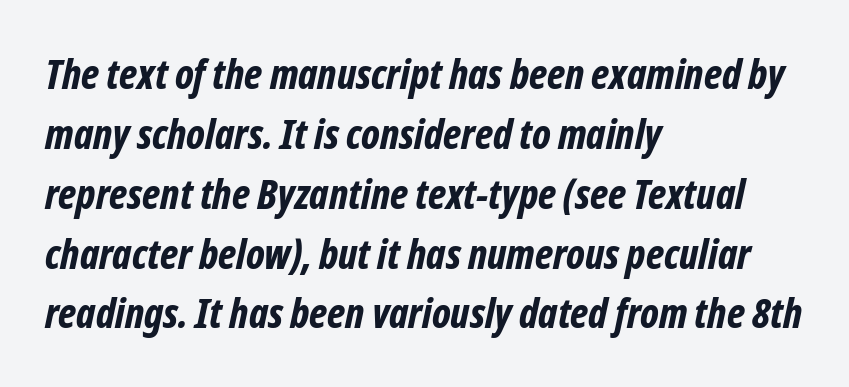
The line texture is even and compact thanks to regular tracking. Does the weight exceed regular? Yes, all the way to bold. The string is rendered with underlining switched off. Does the lettering tilt? It does — this is italic.
